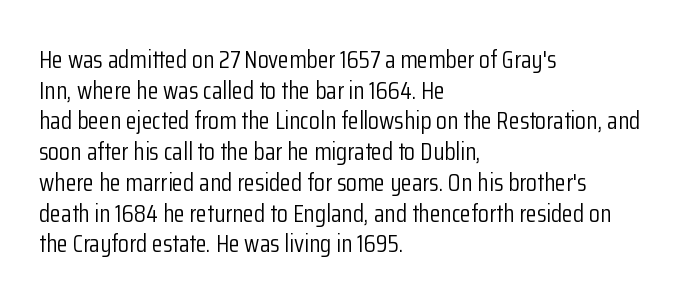
{"italic": "no", "bold": "no", "underline": "no", "align": "left", "line_spacing_ratio": 1.23, "letter_spacing": "normal", "letter_spacing_em": 0.0, "glyph_px": 25}
